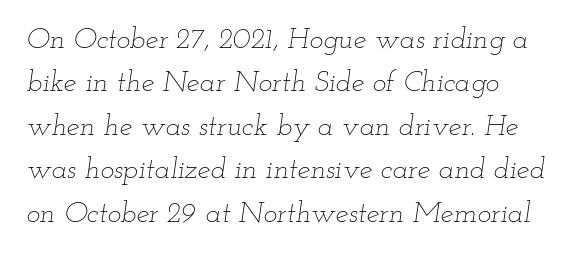
Beneath every word, the page is bare. Does extra space separate the letters? No, they use regular spacing. The typography opts for an oblique posture over an upright one. Is the stroke heavy? The answer is a plain regular-or-lighter. The rendering uses natural spacing where letterforms have individual widths.
